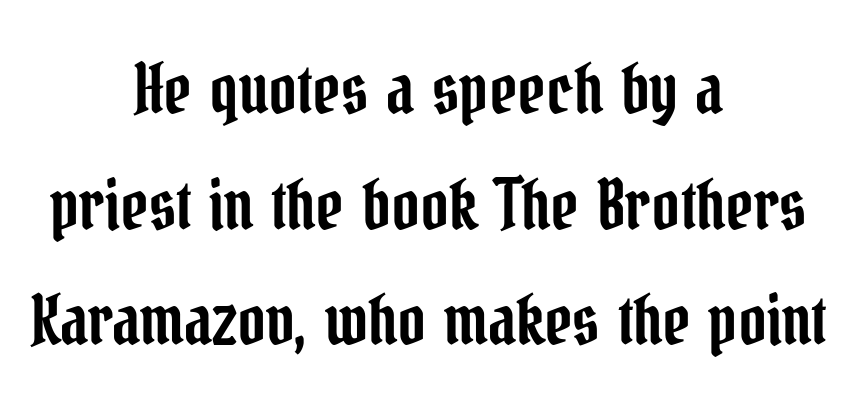
The image shows 68 px condensed serif type, upright; set centered, normal line spacing (1.7x), normal letter spacing, not underlined; low stroke contrast and a medium x-height.
